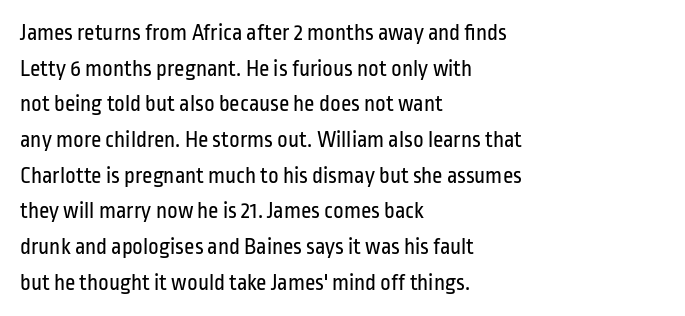
The image shows 23 px text type, upright; set left-aligned, normal line spacing (1.55x), normal letter spacing, not underlined.
